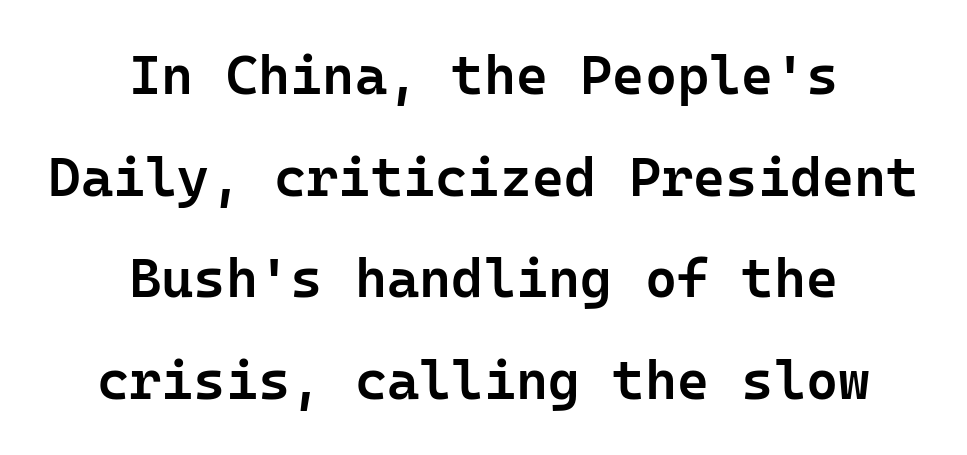
Q: Is the text bold? A: Semi-bold.
Q: Is the text italic (slanted)? A: No, it is upright.
Q: Is the typeface a serif or a sans-serif typeface? A: Sans-serif.
Q: Is the text underlined? A: No.
Q: How is the paragraph aligned? A: Centered.
Q: Is the spacing between letters normal or unusually wide? A: Normal.
Q: Width (condensed, normal, or wide)? A: Normal.
Q: Stroke contrast? A: Low.
Q: x-height? A: Medium.
